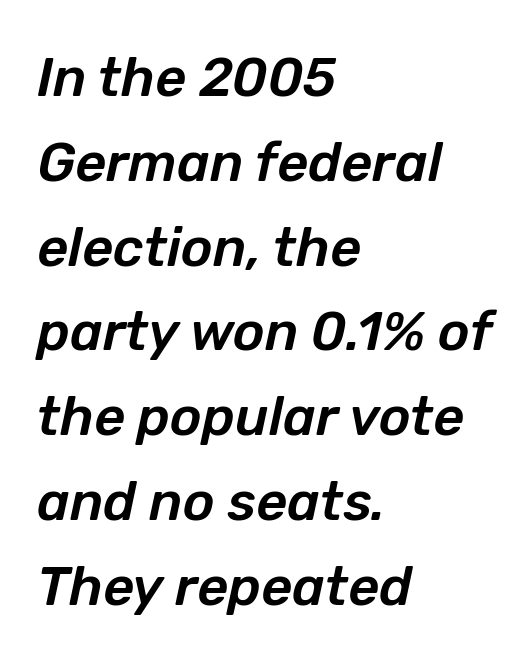
The image shows 54 px text type, italic (leaning right); set left-aligned, normal line spacing (1.57x), normal letter spacing, not underlined; low stroke contrast and a medium x-height.
